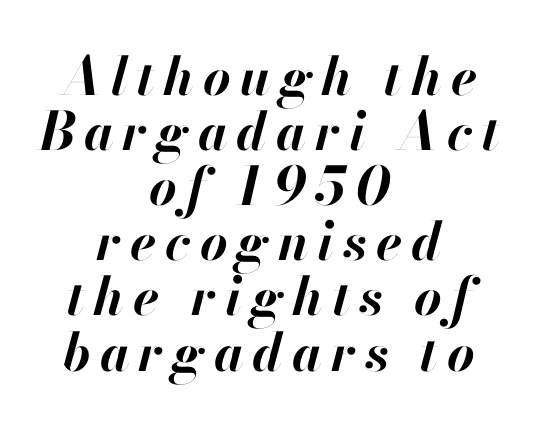
Q: Is the text bold? A: Yes.
Q: Is the text italic (slanted)? A: Yes, it leans right by about 13 degrees.
Q: Is the text underlined? A: No.
Q: How is the paragraph aligned? A: Centered.
Q: Is the spacing between lines tight, normal or loose? A: Tight.
Q: Width (condensed, normal, or wide)? A: Normal.
Q: Stroke contrast? A: High.
Q: x-height? A: Small.
Q: Monospaced? A: No.
